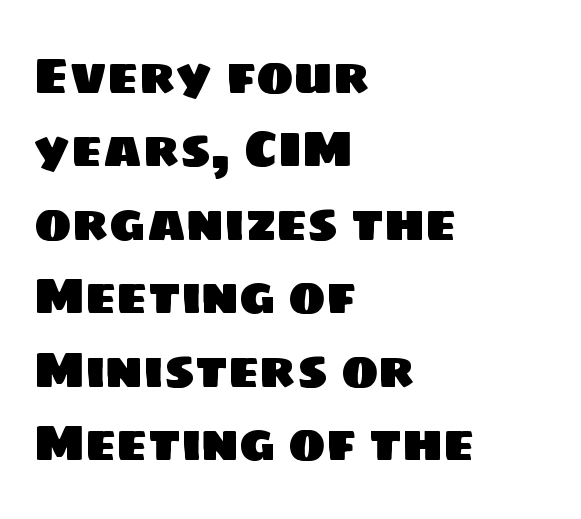
Q: Is the typeface a serif or a sans-serif typeface? A: Sans-serif.
Q: Is the text underlined? A: No.
Q: How is the paragraph aligned? A: Left-aligned.
Q: Is the spacing between letters normal or unusually wide? A: Normal.
Q: Is the spacing between lines tight, normal or loose? A: Normal.
Q: Width (condensed, normal, or wide)? A: Normal.
Q: Stroke contrast? A: Low.
Q: x-height? A: Large.
Q: Monospaced? A: No.
